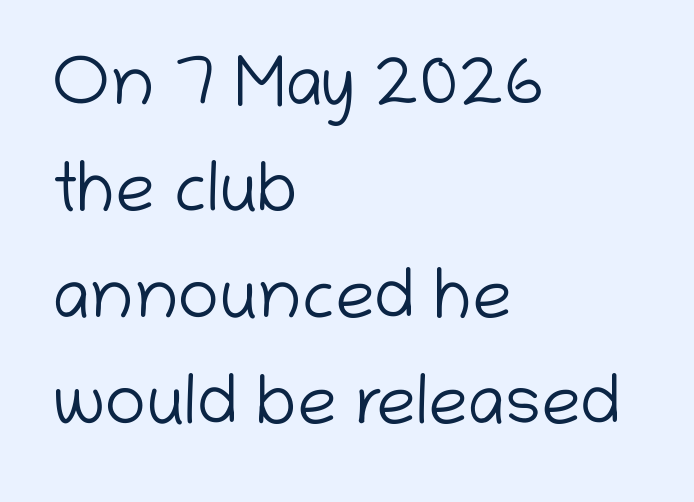
{"serif": "no", "italic": "no", "bold": "no", "weight": "light", "width": "normal", "stroke_contrast": "low", "x_height": "medium", "monospaced": "no", "underline": "no", "align": "left", "line_spacing": "normal", "line_spacing_ratio": 1.52, "letter_spacing": "normal", "letter_spacing_em": 0.0, "glyph_px": 70}
